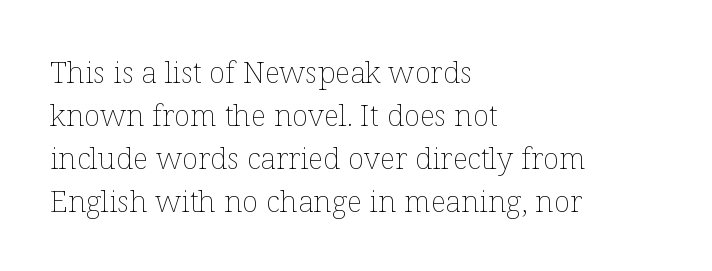
The image shows 30 px thin type, upright; set left-aligned, normal line spacing (1.43x), normal letter spacing, not underlined; low stroke contrast and a medium x-height.
